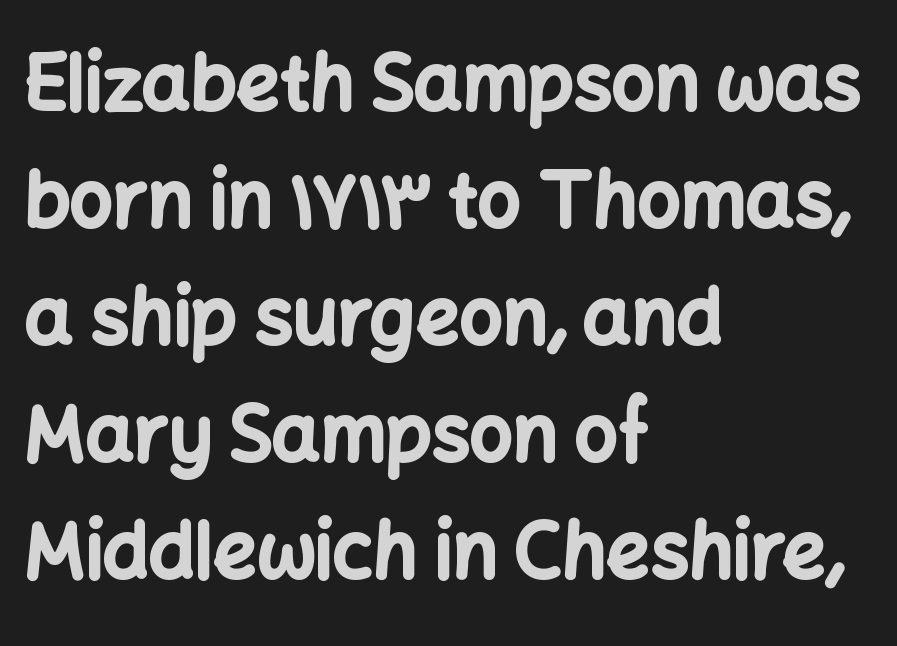
{"serif": "no", "italic": "no", "bold": "yes", "weight": "bold", "width": "normal", "stroke_contrast": "low", "x_height": "medium", "monospaced": "no", "underline": "no", "align": "left", "line_spacing": "normal", "line_spacing_ratio": 1.54, "letter_spacing": "normal", "letter_spacing_em": 0.0, "glyph_px": 76}
